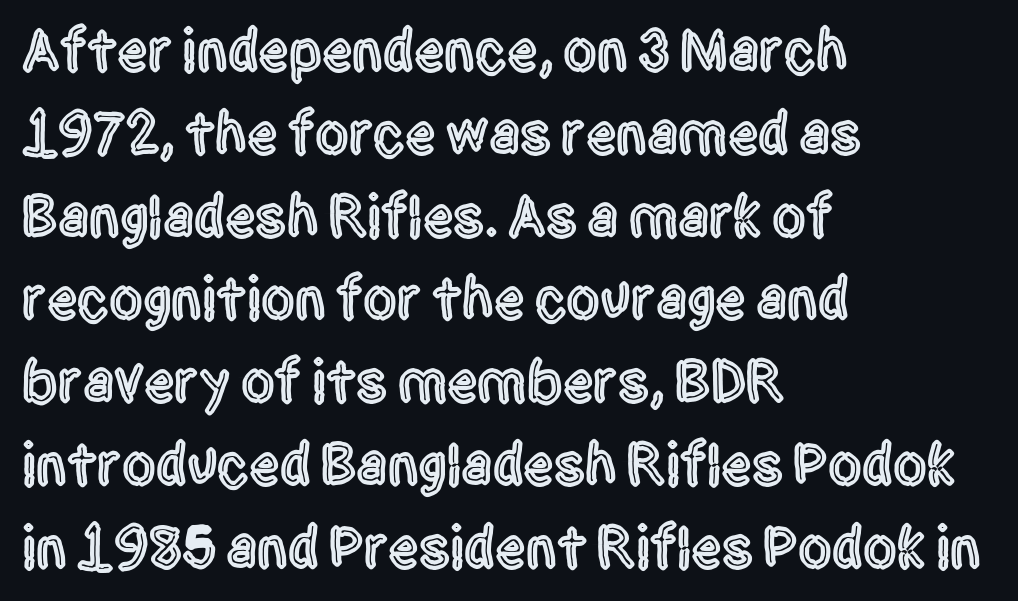
{"serif": "no", "italic": "no", "width": "condensed", "x_height": "large", "monospaced": "no", "underline": "no", "align": "left", "line_spacing": "normal", "line_spacing_ratio": 1.38, "letter_spacing": "normal", "letter_spacing_em": 0.0, "glyph_px": 60}
